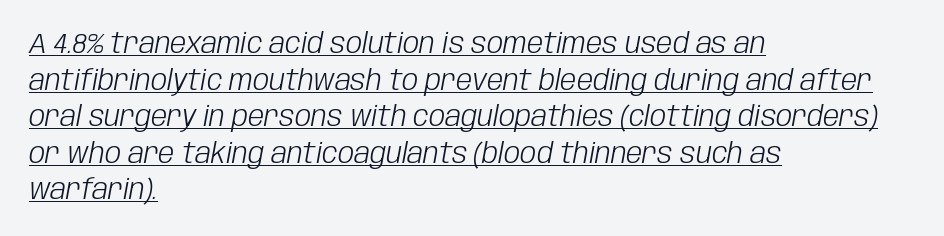
Q: Is the text bold? A: No.
Q: Is the text italic (slanted)? A: Yes, it leans right by about 10 degrees.
Q: Is the text underlined? A: Yes.
Q: How is the paragraph aligned? A: Left-aligned.
Q: Is the spacing between letters normal or unusually wide? A: Normal.
Q: Is the spacing between lines tight, normal or loose? A: Normal.
Q: Width (condensed, normal, or wide)? A: Condensed.
Q: Stroke contrast? A: Low.
Q: x-height? A: Large.
Q: Monospaced? A: No.
